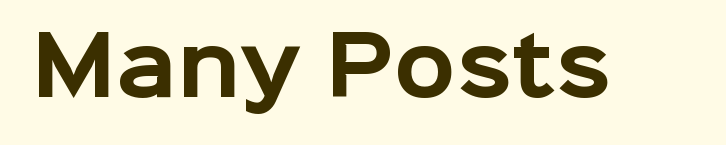
{"serif": "no", "italic": "no", "bold": "yes", "weight": "bold", "width": "normal", "stroke_contrast": "low", "x_height": "medium", "monospaced": "no", "underline": "no", "letter_spacing": "normal", "letter_spacing_em": 0.0, "glyph_px": 80}
